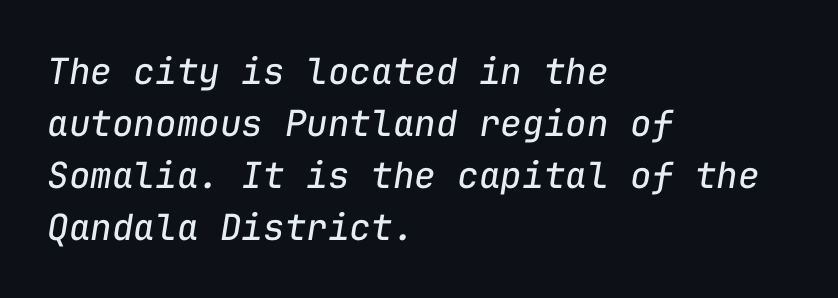
{"italic": "yes", "lean": "right", "slant_degrees": 9, "bold": "no", "weight": "regular", "width": "normal", "stroke_contrast": "low", "x_height": "medium", "monospaced": "yes", "underline": "no", "align": "left", "line_spacing": "normal", "line_spacing_ratio": 1.44, "letter_spacing": "normal", "letter_spacing_em": 0.0, "glyph_px": 36}
